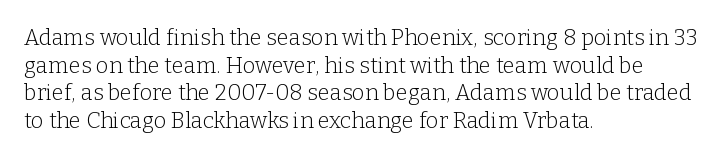
{"italic": "no", "bold": "no", "underline": "no", "align": "left", "line_spacing": "normal", "line_spacing_ratio": 1.26, "letter_spacing": "normal", "letter_spacing_em": 0.0, "glyph_px": 22}
